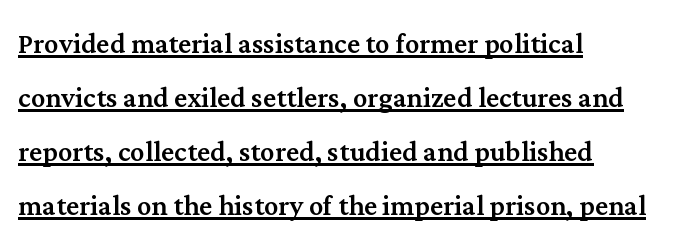
Letterform terminals end in serifs throughout the passage. The type sits square on the baseline with zero lean. This sample carries an underscore along the baseline area. Students, note that the glyphs here touch the page at normal intervals. The ragged edge is on the right, which tells us the setting is flush left. Varying glyph widths throughout — classic text-font behaviour.
